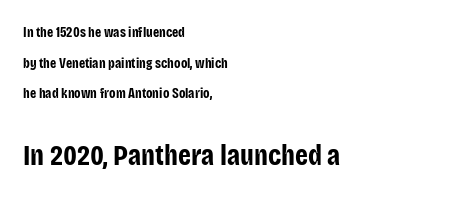
The later block is typeset at a bigger size than the earlier block. This sample uses plain, unmodified letter spacing. The passage shown is not underscored anywhere. This rendering employs a face without finishing strokes, i.e., a sans-serif. A typesetter would mark this as roman, not italic.
